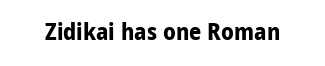
What stands out about the letter spacing? Nothing — it is the standard amount. Upright lettering throughout. Bold? Absolutely — the strokes are thick and heavy. The glyphs are unaccompanied by any horizontal stroke below them.
